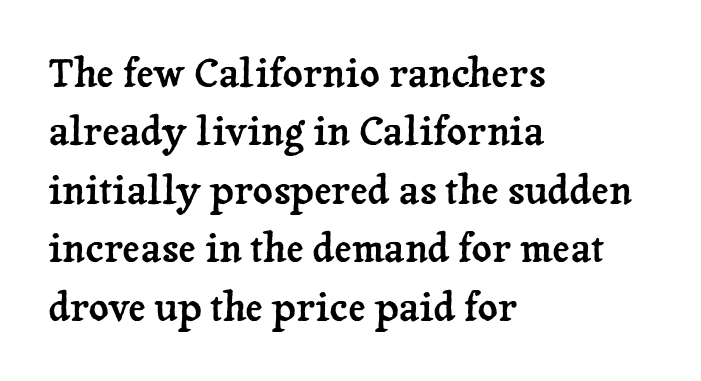
This sample has the flowing, uneven cadence of proportional lettering. If you drew a line through each stem, it would be perfectly vertical. A bare baseline throughout the passage. If you measured baseline to baseline, you'd find a middling distance.
